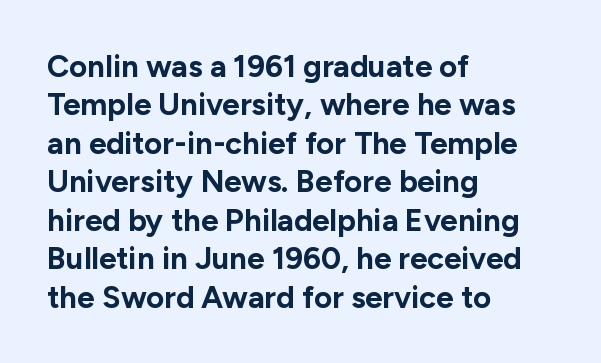
Inter-character spacing is left at the font's built-in metrics. This sample has the flowing, uneven cadence of proportional lettering. The specimen omits any rule beneath the text block's lines. This rendering employs a face without finishing strokes, i.e., a sans-serif.
